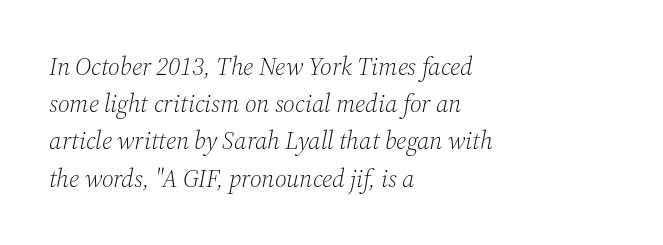
Q: Is the text bold? A: No.
Q: Is the text italic (slanted)? A: Yes, it leans right by about 12 degrees.
Q: Is the text underlined? A: No.
Q: How is the paragraph aligned? A: Left-aligned.
Q: Is the spacing between letters normal or unusually wide? A: Normal.
Q: Is the spacing between lines tight, normal or loose? A: Normal.
